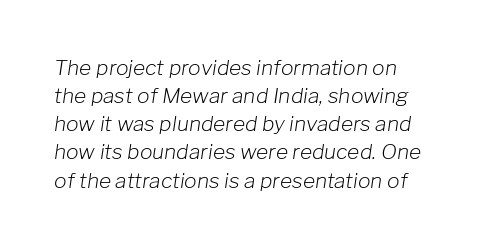
Whoever set this chose a conventional vertical rhythm. Between one letter and the next there's only the usual sliver of space. These glyphs show unthickened strokes, regular width or finer. The axis of the letterforms is tilted away from vertical. Beneath every word, the page is bare.
